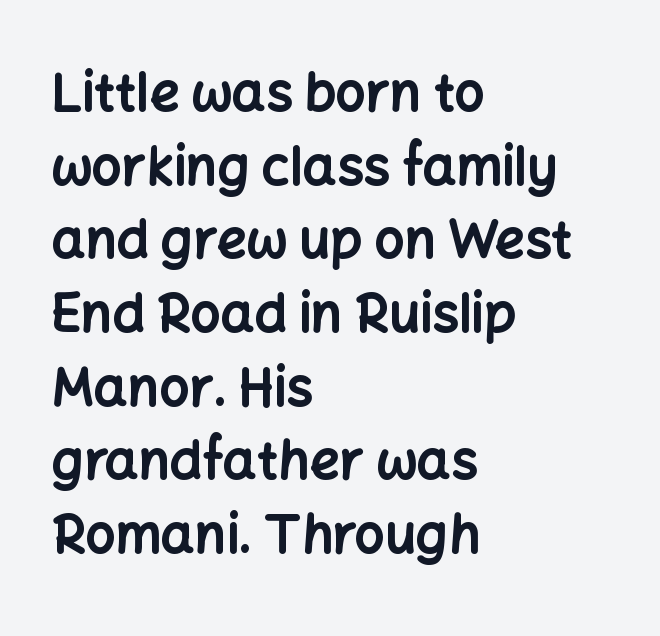
The image shows 53 px bold sans-serif type, upright; set left-aligned, normal line spacing (1.39x), normal letter spacing, not underlined; low stroke contrast and a medium x-height.
